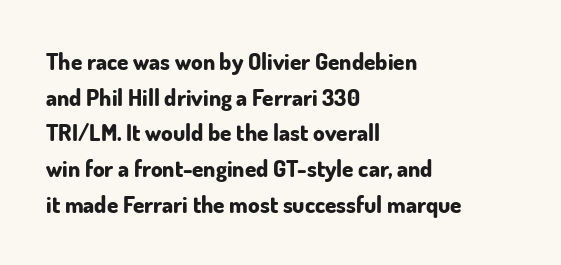
{"italic": "no", "bold": "yes", "underline": "no", "align": "left", "line_spacing": "normal", "line_spacing_ratio": 1.55, "letter_spacing": "normal", "letter_spacing_em": 0.0, "glyph_px": 23}
